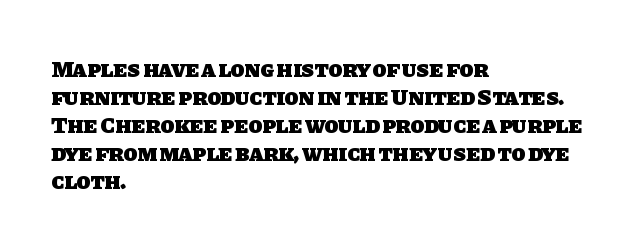
{"bold": "yes", "underline": "no", "align": "left", "line_spacing_ratio": 1.22, "letter_spacing": "normal", "letter_spacing_em": 0.0, "glyph_px": 23}
